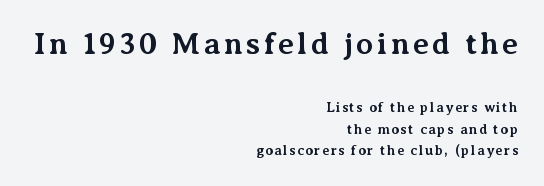
The image shows 31 px bold serif type, upright; set right-aligned, normal line spacing (1.55x), not underlined; the first (top) block is 2.21x larger; medium stroke contrast and a medium x-height.
